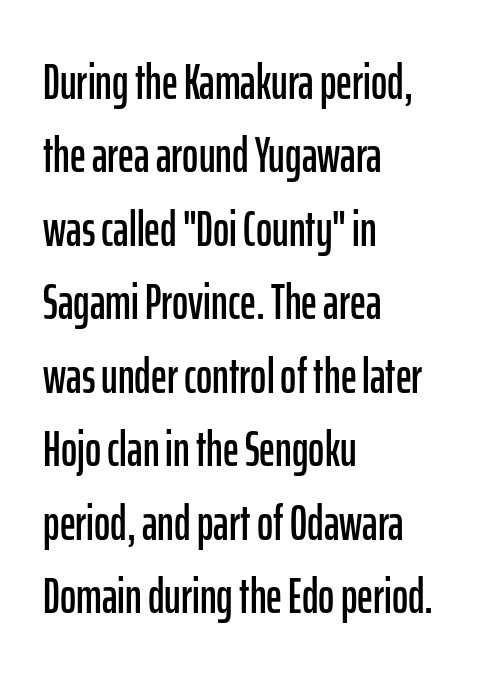
Q: Is the text italic (slanted)? A: No, it is upright.
Q: Is the typeface a serif or a sans-serif typeface? A: Sans-serif.
Q: Is the text underlined? A: No.
Q: How is the paragraph aligned? A: Left-aligned.
Q: Is the spacing between letters normal or unusually wide? A: Normal.
Q: Is the spacing between lines tight, normal or loose? A: Normal.
Q: Width (condensed, normal, or wide)? A: Condensed.
Q: Stroke contrast? A: Low.
Q: x-height? A: Medium.
Q: Monospaced? A: No.
